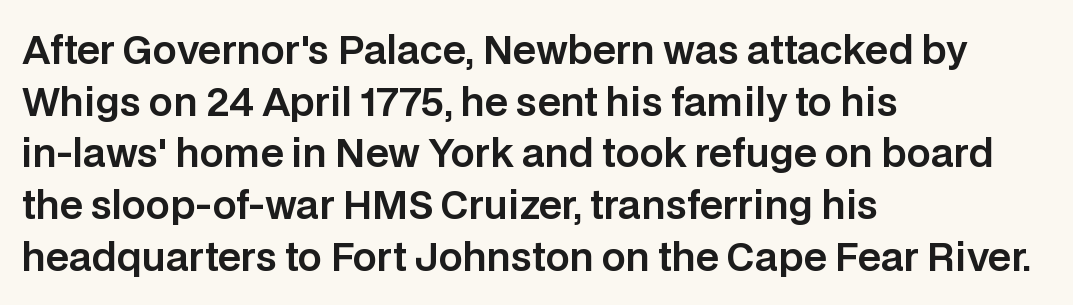
The image shows 38 px sans-serif type, upright; set left-aligned, normal line spacing (1.36x), normal letter spacing, not underlined; low stroke contrast and a large x-height.
